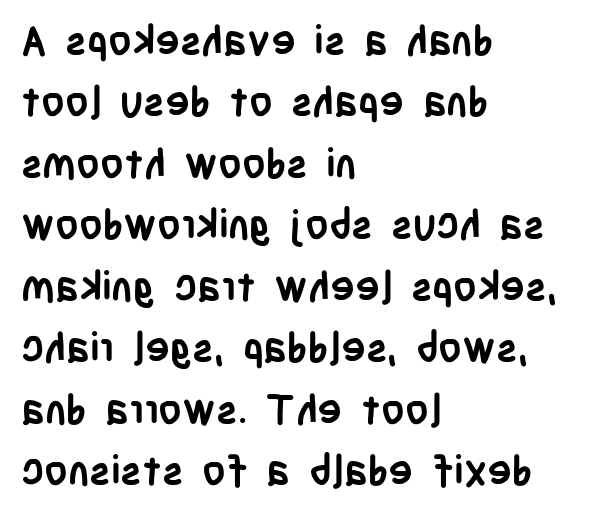
Q: Is the text bold? A: Yes.
Q: Is the text italic (slanted)? A: No, it is upright.
Q: Is the typeface a serif or a sans-serif typeface? A: Sans-serif.
Q: Is the text underlined? A: No.
Q: How is the paragraph aligned? A: Left-aligned.
Q: Is the spacing between letters normal or unusually wide? A: Normal.
Q: Is the spacing between lines tight, normal or loose? A: Normal.
Q: Width (condensed, normal, or wide)? A: Condensed.
Q: Stroke contrast? A: Low.
Q: x-height? A: Large.
Q: Monospaced? A: No.
